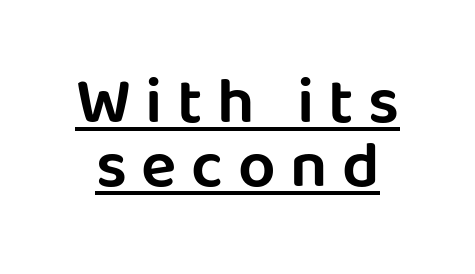
Q: Is the text italic (slanted)? A: No, it is upright.
Q: Is the typeface a serif or a sans-serif typeface? A: Sans-serif.
Q: Is the text underlined? A: Yes.
Q: Is the spacing between letters normal or unusually wide? A: Unusually wide.
Q: Is the spacing between lines tight, normal or loose? A: Tight.
Q: Width (condensed, normal, or wide)? A: Normal.
Q: Stroke contrast? A: Low.
Q: x-height? A: Large.
Q: Monospaced? A: No.
